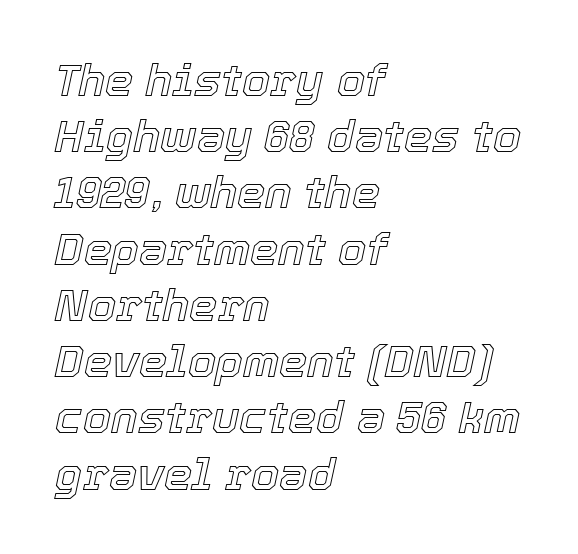
{"italic": "yes", "lean": "right", "slant_degrees": 12, "width": "normal", "x_height": "medium", "monospaced": "no", "underline": "no", "align": "left", "line_spacing": "normal", "line_spacing_ratio": 1.25, "letter_spacing": "normal", "letter_spacing_em": 0.0, "glyph_px": 45}
